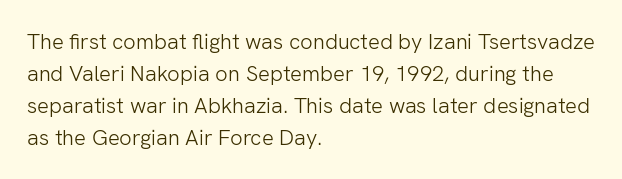
Q: Is the text bold? A: No.
Q: Is the text italic (slanted)? A: No, it is upright.
Q: Is the text underlined? A: No.
Q: How is the paragraph aligned? A: Left-aligned.
Q: Is the spacing between letters normal or unusually wide? A: Normal.
Q: Is the spacing between lines tight, normal or loose? A: Normal.
